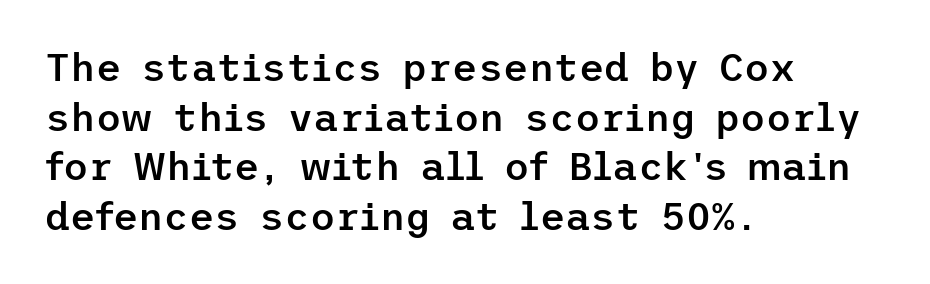
{"serif": "no", "italic": "no", "bold": "semi", "weight": "semibold", "width": "normal", "stroke_contrast": "low", "x_height": "medium", "underline": "no", "align": "left", "line_spacing": "normal", "line_spacing_ratio": 1.27, "letter_spacing": "normal", "letter_spacing_em": 0.0, "glyph_px": 39}
